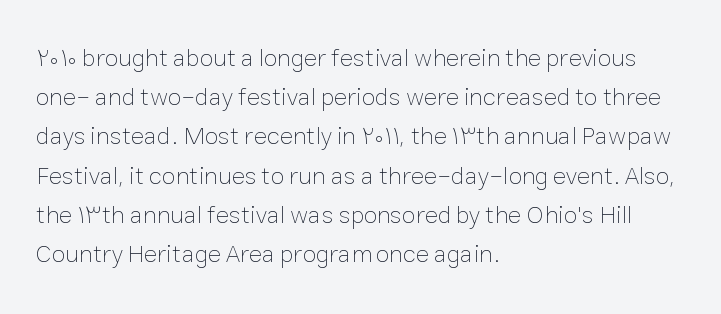
The image shows 25 px text type, upright; set left-aligned, normal line spacing (1.57x), normal letter spacing, not underlined.
